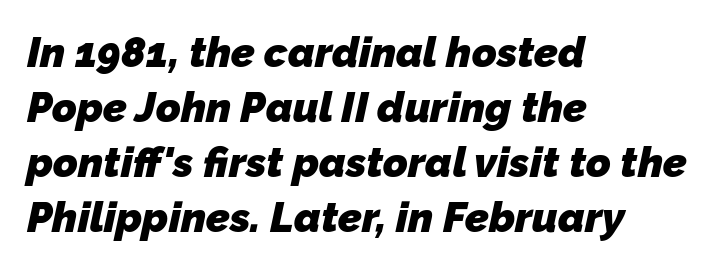
Q: Is the text bold? A: Yes.
Q: Is the typeface a serif or a sans-serif typeface? A: Sans-serif.
Q: Is the text underlined? A: No.
Q: How is the paragraph aligned? A: Left-aligned.
Q: Is the spacing between letters normal or unusually wide? A: Normal.
Q: Is the spacing between lines tight, normal or loose? A: Normal.
Q: Width (condensed, normal, or wide)? A: Normal.
Q: Stroke contrast? A: Low.
Q: x-height? A: Medium.
Q: Monospaced? A: No.
